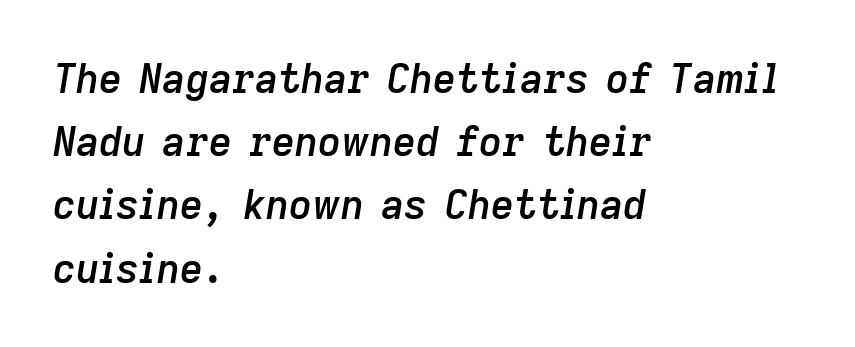
This sample has the flowing, uneven cadence of proportional lettering. The axis of the letterforms is tilted away from vertical. Anything drawn beneath the words? Only blank space. Horizontally, the lines are justified to the leading edge only.
